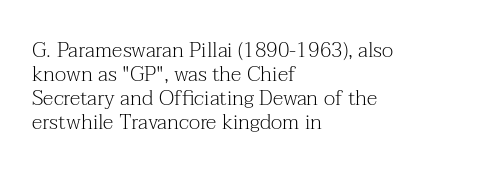
The image shows 21 px text type, upright; set left-aligned, tight line spacing (1.15x), normal letter spacing, not underlined.
